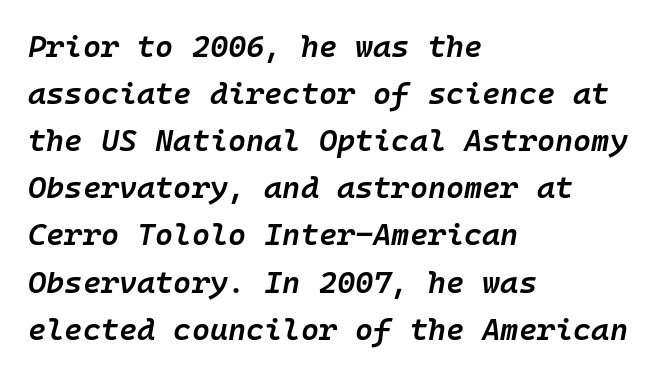
{"italic": "yes", "lean": "right", "slant_degrees": 10, "bold": "semi", "weight": "semibold", "width": "normal", "stroke_contrast": "low", "x_height": "medium", "monospaced": "yes", "underline": "no", "align": "left", "line_spacing": "normal", "line_spacing_ratio": 1.52, "letter_spacing": "normal", "letter_spacing_em": 0.0, "glyph_px": 31}
